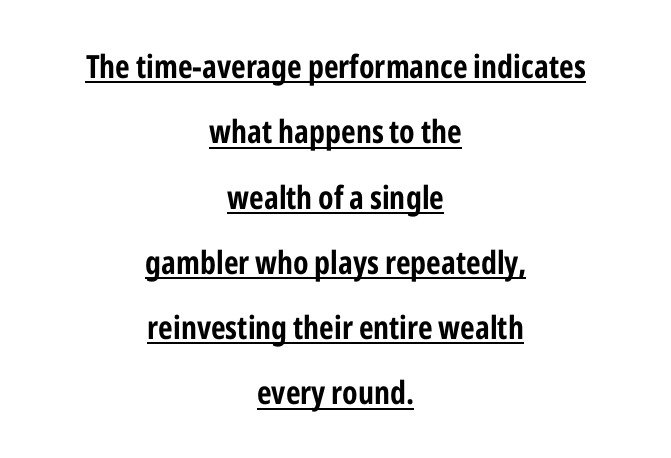
The image shows 32 px bold, condensed sans-serif type, upright; set centered, loose line spacing (2.04x), normal letter spacing, underlined; low stroke contrast and a medium x-height.
